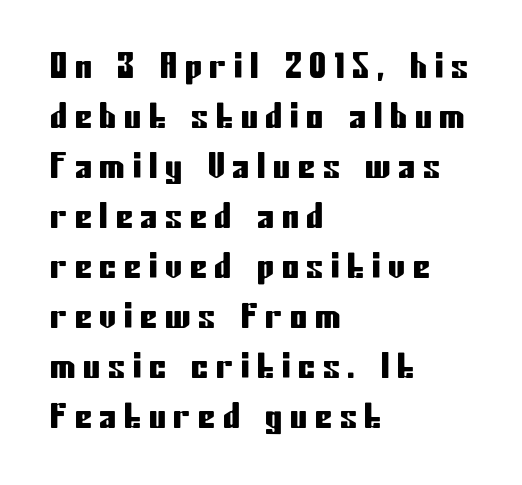
{"serif": "no", "italic": "no", "width": "condensed", "stroke_contrast": "low", "x_height": "medium", "monospaced": "no", "underline": "no", "align": "left", "line_spacing": "normal", "line_spacing_ratio": 1.47, "letter_spacing": "wide", "letter_spacing_em": 0.23, "glyph_px": 34}
